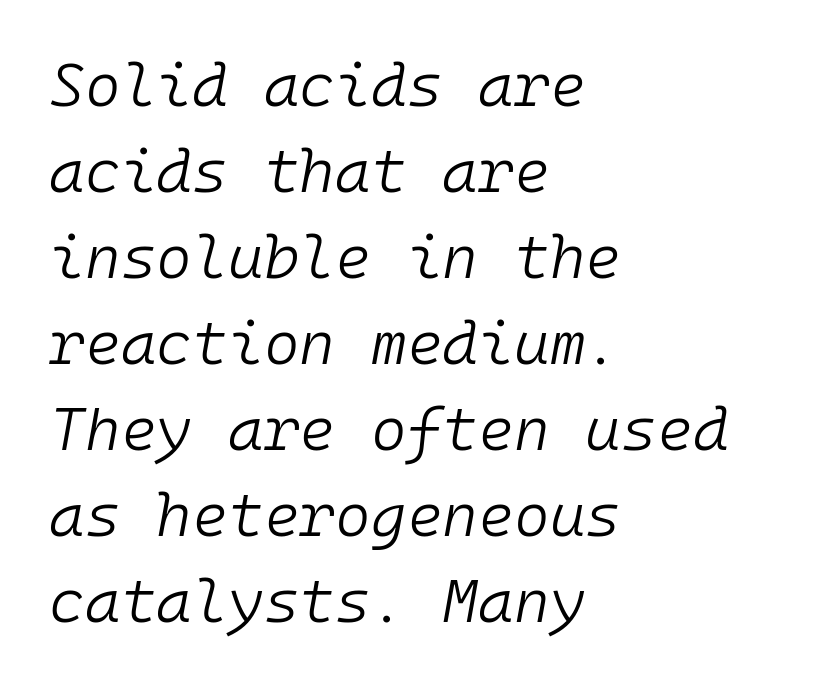
Designer's note — italics engaged. The lines sit at an ordinary, default distance from one another. Rule under the text: the space is simply empty. Layout note: lines flush left. Each word holds together tightly as a unit, with standard inter-letter gaps.
